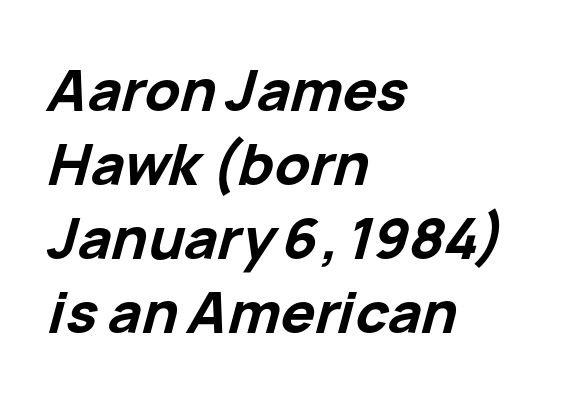
The foot of each line stays bare and open. Caption: standard tracking, unaltered. A typesetter would call this proportional, since set widths differ per character. How would I describe the line gaps? Plain and ordinary.
